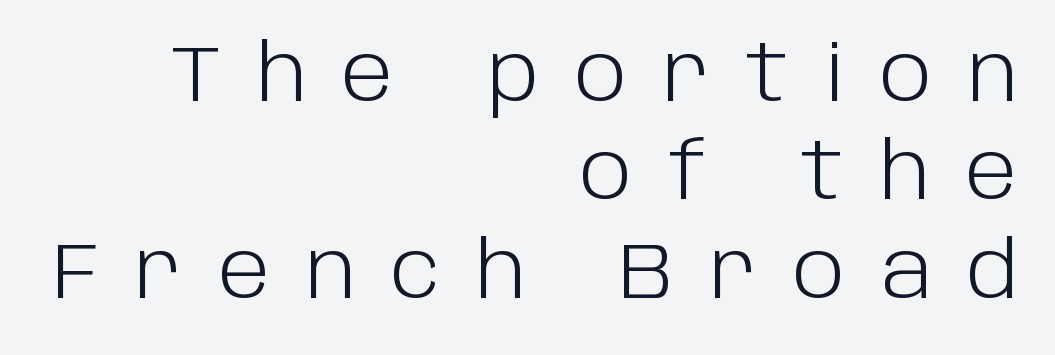
Notice how descenders clear the ascenders below comfortably — that's standard leading. A typesetter would label this face a sans. The paragraph has a hard right edge and a soft left edge. Honestly, the letter spacing is so wide it's the main thing you notice. Looks like regular typesetting: each glyph gets only the width it needs.
